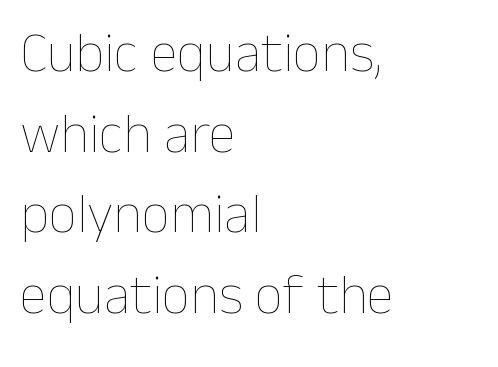
The image shows 56 px thin type, upright; set left-aligned, normal line spacing (1.44x), normal letter spacing, not underlined; low stroke contrast and a medium x-height.
